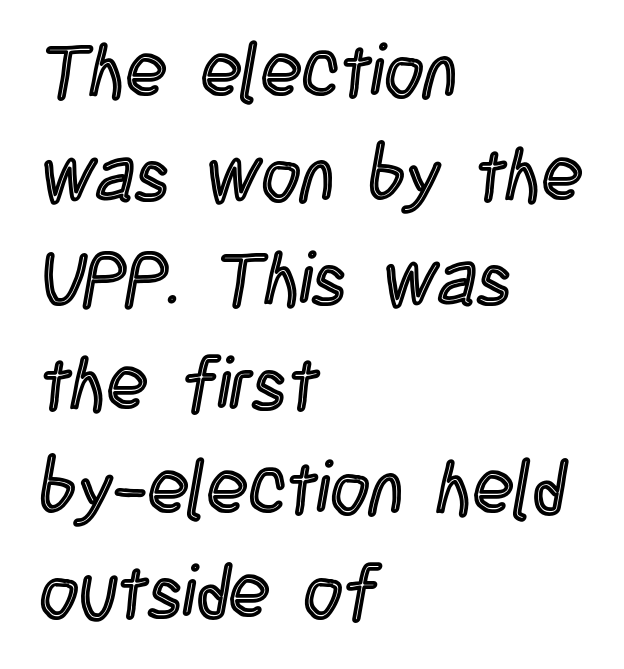
{"width": "condensed", "x_height": "large", "monospaced": "no", "underline": "no", "align": "left", "line_spacing": "normal", "line_spacing_ratio": 1.39, "letter_spacing": "normal", "letter_spacing_em": 0.0, "glyph_px": 75}
